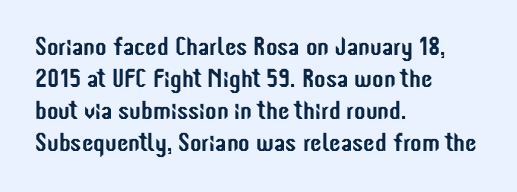
Q: Is the text italic (slanted)? A: No, it is upright.
Q: Is the text underlined? A: No.
Q: How is the paragraph aligned? A: Left-aligned.
Q: Is the spacing between letters normal or unusually wide? A: Normal.
